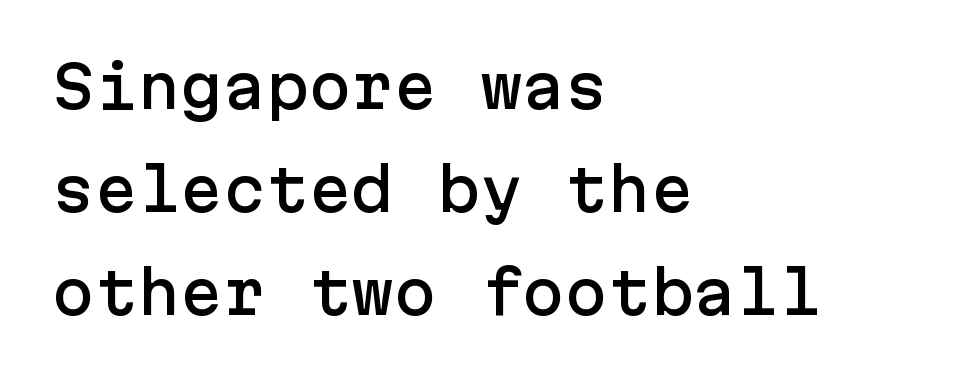
The image shows 57 px sans-serif type, upright; set left-aligned, line spacing 1.81x, normal letter spacing, not underlined; low stroke contrast and a medium x-height.
